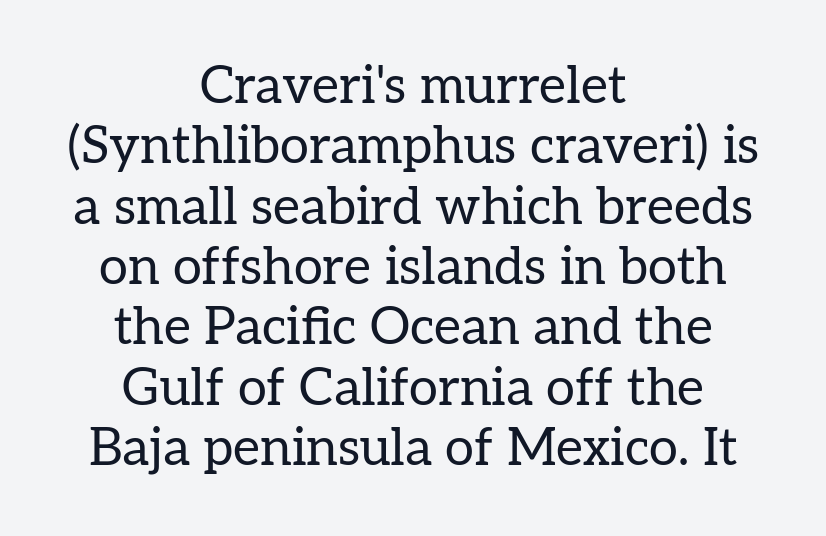
{"serif": "yes", "italic": "no", "bold": "no", "weight": "regular", "width": "normal", "stroke_contrast": "low", "x_height": "medium", "monospaced": "no", "underline": "no", "align": "center", "line_spacing_ratio": 1.16, "letter_spacing": "normal", "letter_spacing_em": 0.0, "glyph_px": 52}
